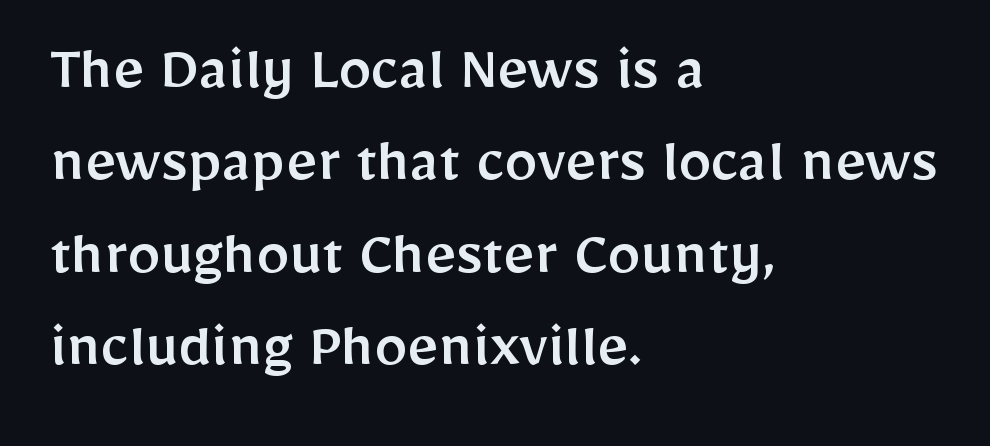
A student would call this left alignment; a typographer would say flush left, rag right. The type sits square on the baseline with zero lean. Is the letter spacing exaggerated? No — it looks like the ordinary default. Has an underline been added? It has not. A typesetter would label this face a sans. Each letter keeps its own natural width here, so spacing adapts to shape.
